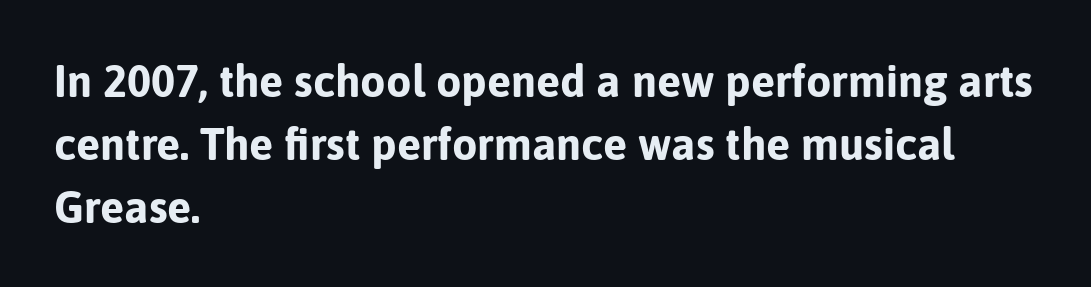
{"serif": "no", "italic": "no", "bold": "yes", "weight": "bold", "width": "normal", "stroke_contrast": "low", "x_height": "medium", "monospaced": "no", "underline": "no", "align": "left", "line_spacing": "normal", "line_spacing_ratio": 1.4, "letter_spacing": "normal", "letter_spacing_em": 0.0, "glyph_px": 45}
